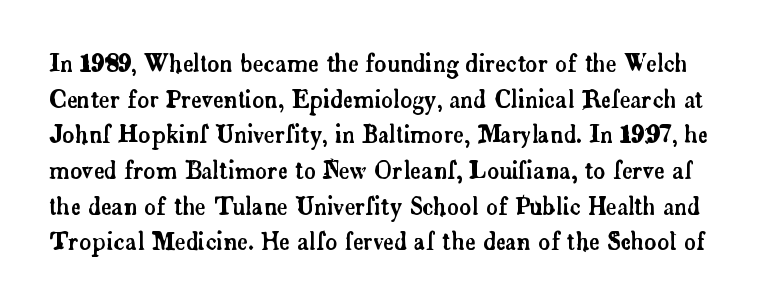
{"italic": "no", "underline": "no", "line_spacing": "normal", "line_spacing_ratio": 1.55, "letter_spacing": "normal", "letter_spacing_em": 0.0, "glyph_px": 23}
